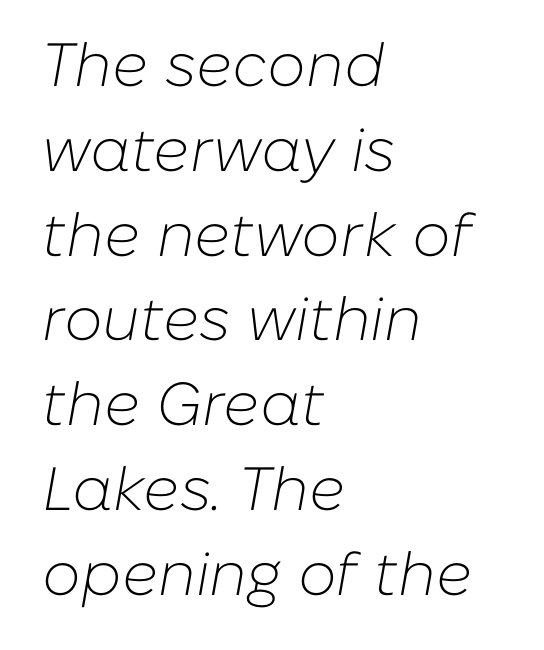
Tall strokes in this sample are angled rather than plumb. The characters are drawn with everyday or finer stroke widths. If you drew a ruler down the left edge, every line would touch it. Glance below the letters and you will spot only blank space.
